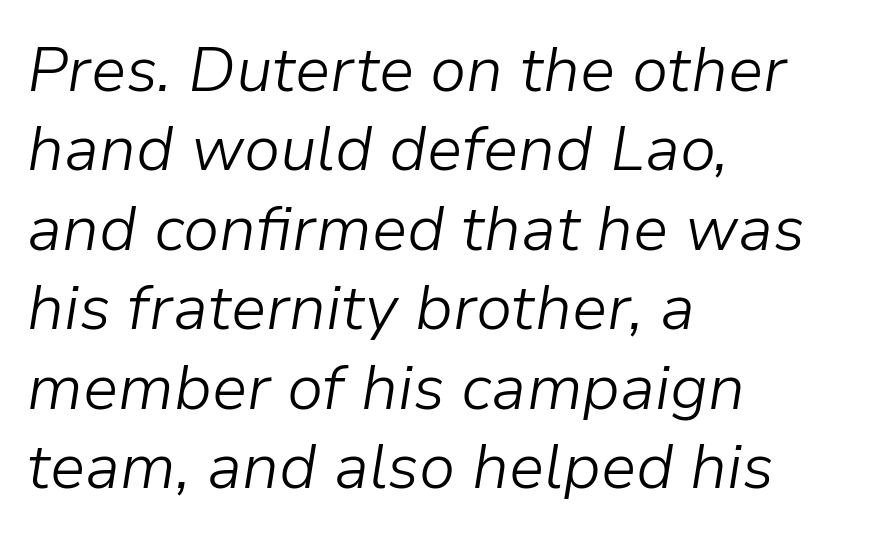
{"italic": "yes", "lean": "right", "slant_degrees": 9, "bold": "no", "weight": "light", "width": "normal", "stroke_contrast": "low", "x_height": "medium", "monospaced": "no", "underline": "no", "align": "left", "line_spacing": "normal", "line_spacing_ratio": 1.26, "letter_spacing": "normal", "letter_spacing_em": 0.0, "glyph_px": 63}
